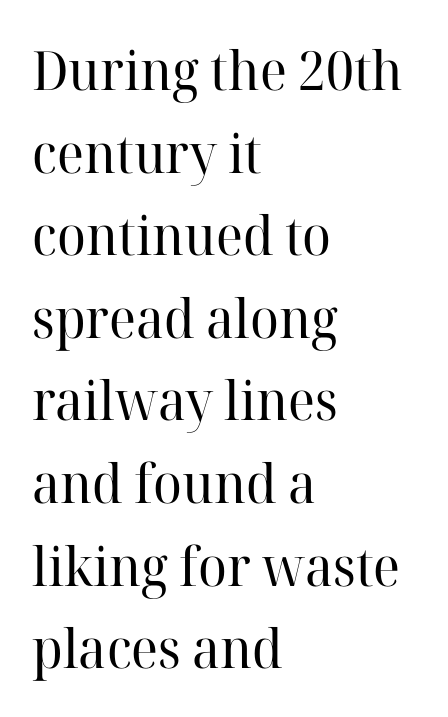
Observe the serifs anchoring each vertical stroke in this sample. You could not count columns in this text — the font is proportionally spaced. Is this a heavy cut? Hardly; it is regular or lighter. The gap between lines stays unmarked.
